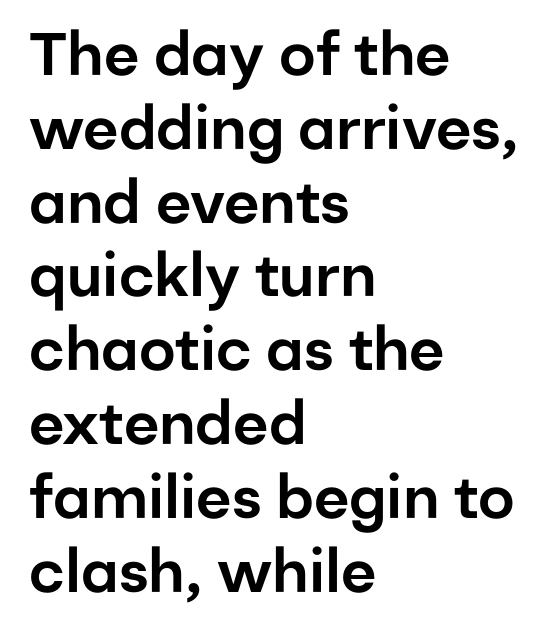
Bare-footed words on every line. Short note: letters normally spaced. The passage shown is typed in a proportional face where columns would drift. One-word summary of the alignment: left.
